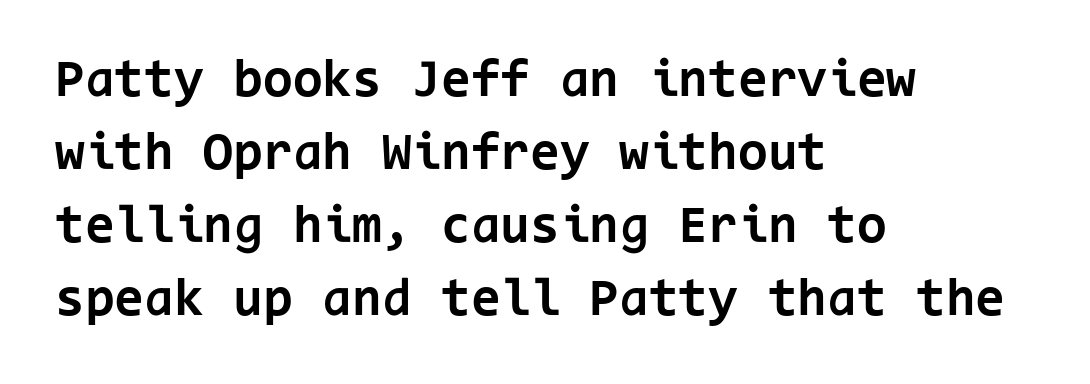
Q: Is the text bold? A: Yes.
Q: Is the text italic (slanted)? A: No, it is upright.
Q: Is the typeface a serif or a sans-serif typeface? A: Sans-serif.
Q: Is the text underlined? A: No.
Q: How is the paragraph aligned? A: Left-aligned.
Q: Is the spacing between letters normal or unusually wide? A: Normal.
Q: Is the spacing between lines tight, normal or loose? A: Normal.
Q: Width (condensed, normal, or wide)? A: Normal.
Q: Stroke contrast? A: Low.
Q: x-height? A: Medium.
Q: Monospaced? A: Yes.
